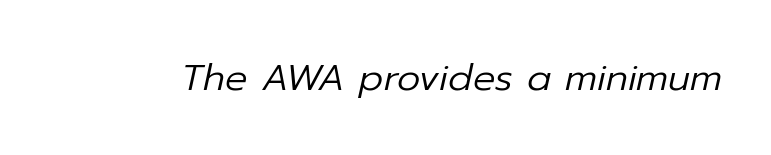
Q: Is the text bold? A: No.
Q: Is the text italic (slanted)? A: Yes, it leans right by about 12 degrees.
Q: Is the text underlined? A: No.
Q: Is the spacing between letters normal or unusually wide? A: Normal.
Q: Width (condensed, normal, or wide)? A: Normal.
Q: Stroke contrast? A: Low.
Q: x-height? A: Medium.
Q: Monospaced? A: No.
